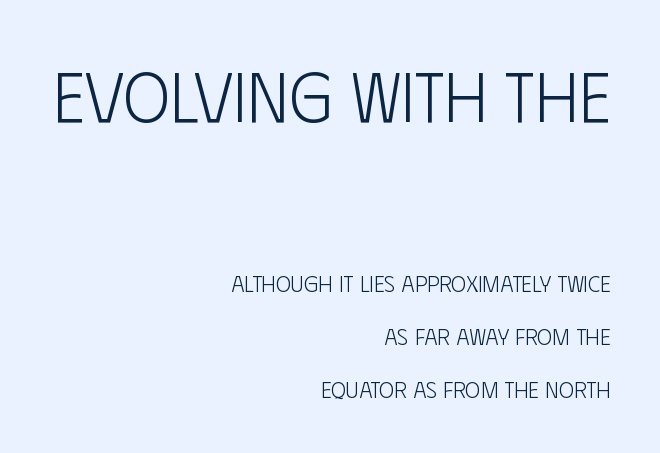
{"serif": "no", "italic": "no", "bold": "no", "weight": "light", "width": "condensed", "stroke_contrast": "low", "x_height": "large", "monospaced": "no", "underline": "no", "align": "right", "line_spacing": "loose", "line_spacing_ratio": 2.31, "letter_spacing": "normal", "letter_spacing_em": 0.0, "larger_block": "first", "size_ratio": 3.04, "glyph_px": 70}
